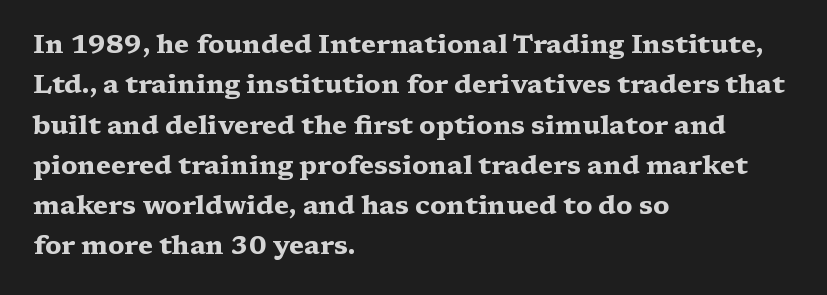
A classic flush-left, rag-right setting is used for this passage. Rows of type keep a routine distance in the vertical direction. Descenders are the only things crossing below the line. The strokes are fattened all the way to bold. Tracking value appears to be zero — textbook default spacing.
